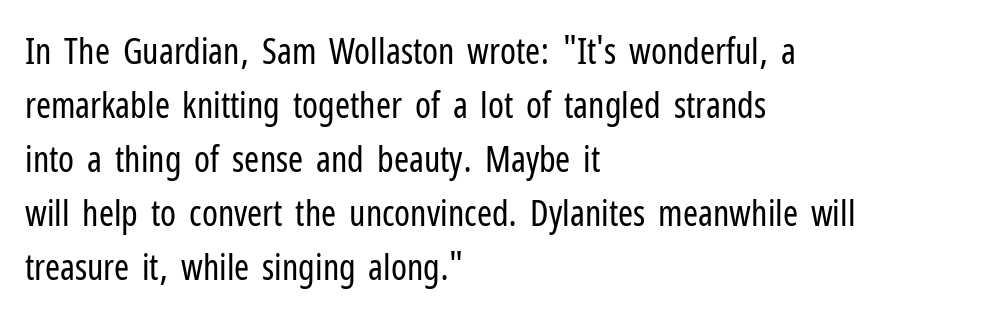
Each line starts at the same left margin while the right side varies. The passage shown is not underscored anywhere. Each letter keeps its own natural width here, so spacing adapts to shape. This is not heavy type; no bold has been used. Does the lettering tilt? It doesn't — this is upright. The glyphs in this specimen are sans serif.
